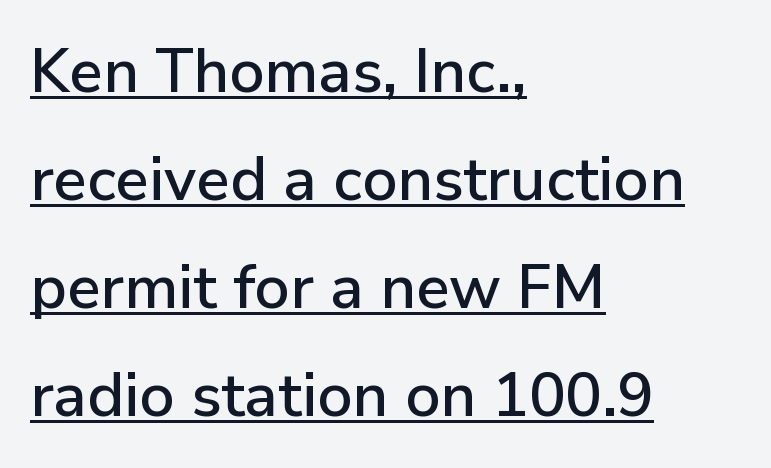
Posture: vertical. The rendering uses natural spacing where letterforms have individual widths. Typeset ragged right — the left edge is the straight one. Students, observe the line beneath the letters — that is underlining. Spacing between characters is what you'd get straight out of the box. Letterform terminals end flat and unadorned throughout the passage.
